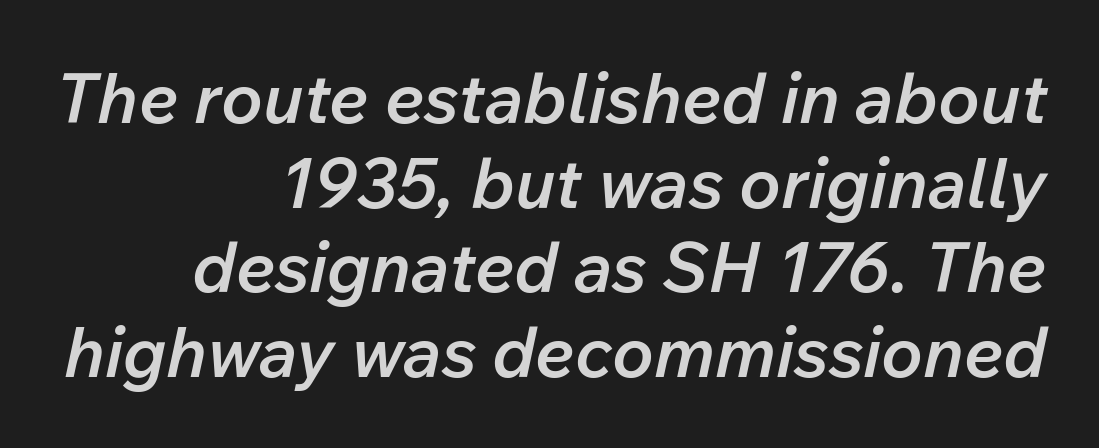
Q: Is the text bold? A: Semi-bold.
Q: Is the text italic (slanted)? A: Yes, it leans right by about 12 degrees.
Q: Is the text underlined? A: No.
Q: How is the paragraph aligned? A: Right-aligned.
Q: Is the spacing between letters normal or unusually wide? A: Normal.
Q: Width (condensed, normal, or wide)? A: Normal.
Q: Stroke contrast? A: Low.
Q: x-height? A: Medium.
Q: Monospaced? A: No.
